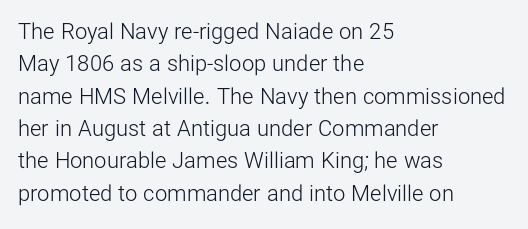
{"italic": "no", "bold": "no", "underline": "no", "align": "left", "line_spacing": "normal", "line_spacing_ratio": 1.47, "letter_spacing": "normal", "letter_spacing_em": 0.0, "glyph_px": 22}
